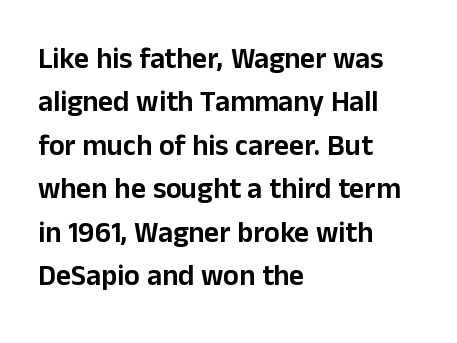
{"serif": "no", "italic": "no", "width": "normal", "stroke_contrast": "low", "x_height": "medium", "monospaced": "no", "underline": "no", "align": "left", "line_spacing": "normal", "line_spacing_ratio": 1.5, "letter_spacing": "normal", "letter_spacing_em": 0.0, "glyph_px": 29}
